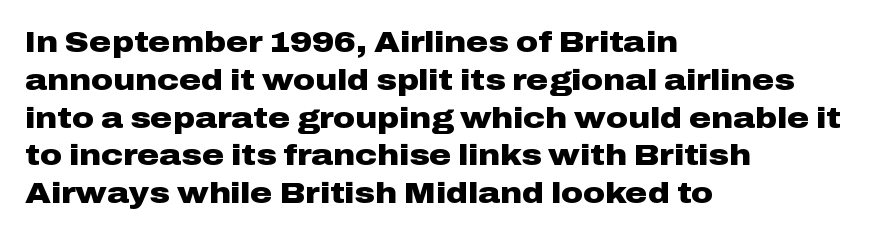
The strip under each line holds only bare page. Think of a printed novel: that variable character pitch is what you see here. The text was rendered using a sans face with plain stroke endings. Vertical strokes here are truly vertical.
